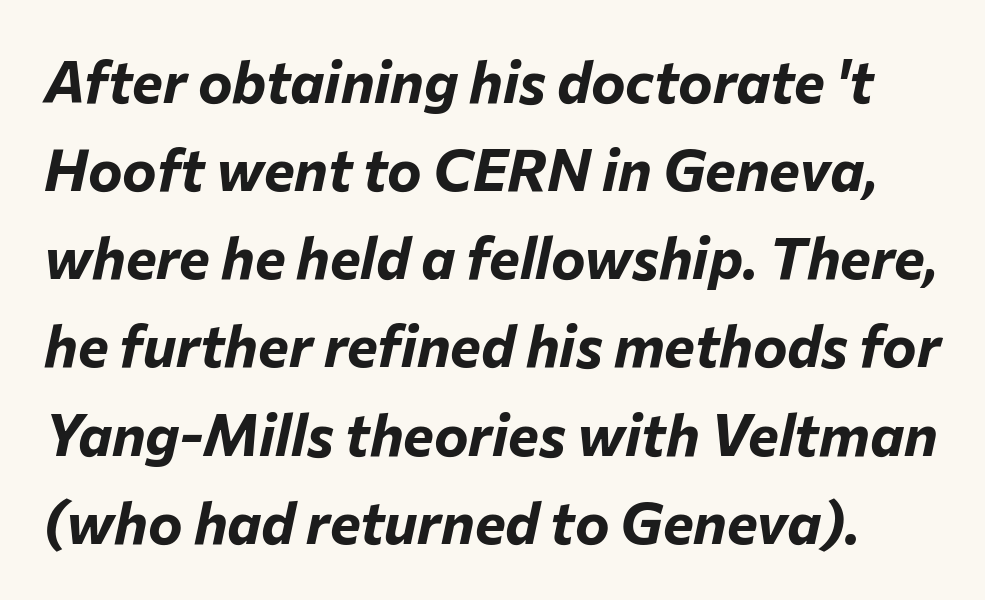
Is the type bold? Yes — the strokes are clearly thick and heavy. Descender tails drop into unmarked territory. This is oblique type, the kind used for emphasis or titles. These lines are rendered in a variable-pitch font. Whoever set this chose a conventional vertical rhythm.
